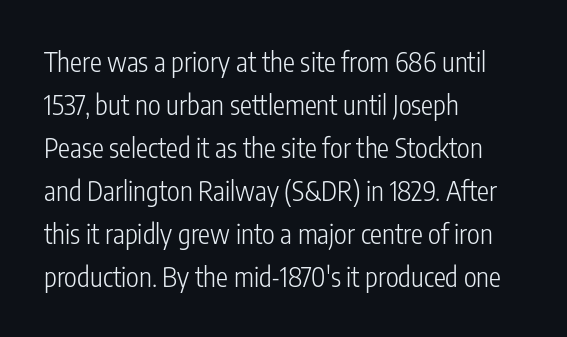
Line beginnings align vertically; line endings do not. Quick note: not italic, upright. No chunkiness to these letters — they're not bold. Default kerning and tracking; the words read as compact shapes.
